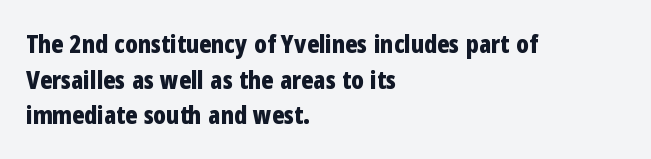
{"italic": "no", "bold": "yes", "underline": "no", "align": "left", "line_spacing": "normal", "line_spacing_ratio": 1.43, "letter_spacing": "normal", "letter_spacing_em": 0.0, "glyph_px": 25}
